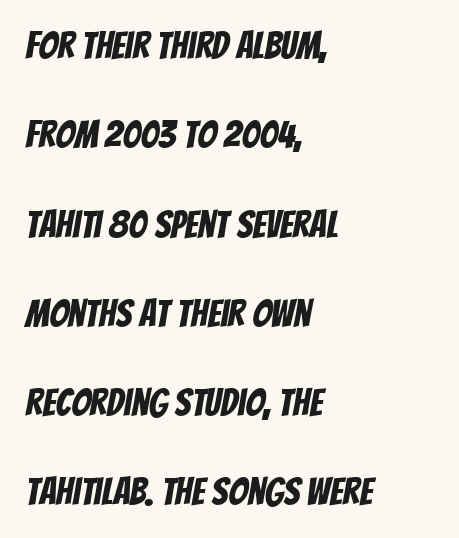
Q: Is the typeface a serif or a sans-serif typeface? A: Sans-serif.
Q: Is the text underlined? A: No.
Q: How is the paragraph aligned? A: Left-aligned.
Q: Is the spacing between letters normal or unusually wide? A: Normal.
Q: Is the spacing between lines tight, normal or loose? A: Loose.
Q: Width (condensed, normal, or wide)? A: Condensed.
Q: Stroke contrast? A: Low.
Q: x-height? A: Large.
Q: Monospaced? A: No.
